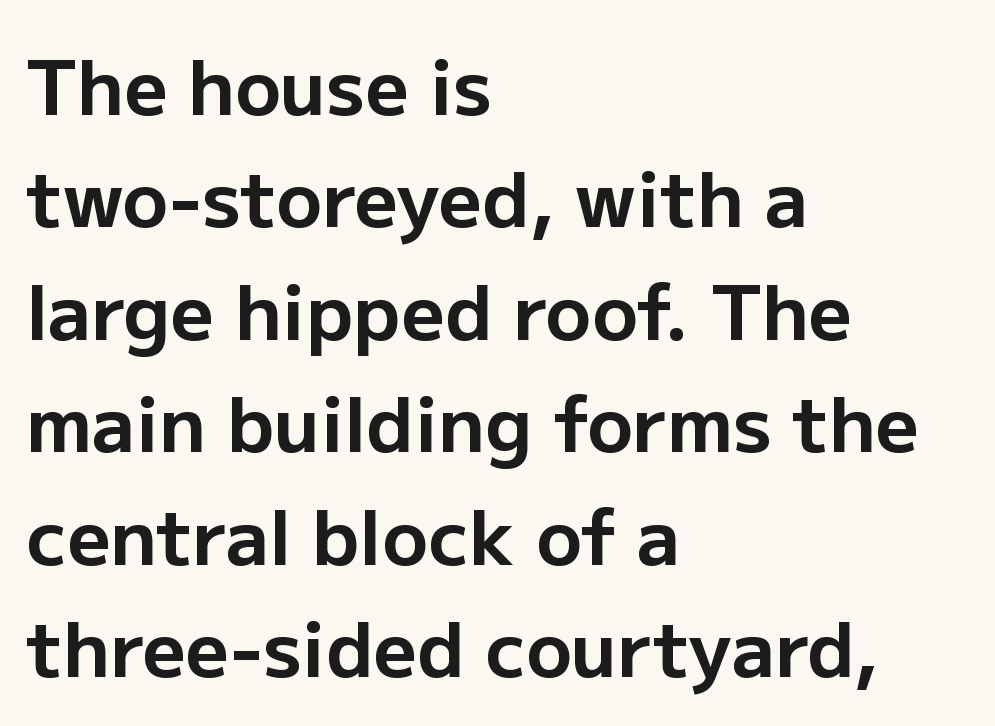
Q: Is the text bold? A: Yes.
Q: Is the text italic (slanted)? A: No, it is upright.
Q: Is the typeface a serif or a sans-serif typeface? A: Sans-serif.
Q: Is the text underlined? A: No.
Q: How is the paragraph aligned? A: Left-aligned.
Q: Is the spacing between letters normal or unusually wide? A: Normal.
Q: Is the spacing between lines tight, normal or loose? A: Normal.
Q: Width (condensed, normal, or wide)? A: Normal.
Q: Stroke contrast? A: Low.
Q: x-height? A: Medium.
Q: Monospaced? A: No.
